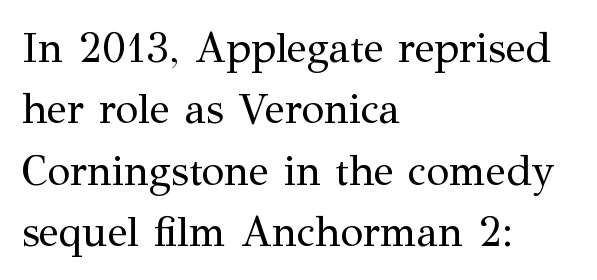
Q: Is the text bold? A: No.
Q: Is the text italic (slanted)? A: No, it is upright.
Q: Is the typeface a serif or a sans-serif typeface? A: Serif.
Q: Is the text underlined? A: No.
Q: How is the paragraph aligned? A: Left-aligned.
Q: Is the spacing between letters normal or unusually wide? A: Normal.
Q: Is the spacing between lines tight, normal or loose? A: Normal.
Q: Width (condensed, normal, or wide)? A: Normal.
Q: Stroke contrast? A: Medium.
Q: x-height? A: Medium.
Q: Monospaced? A: No.
